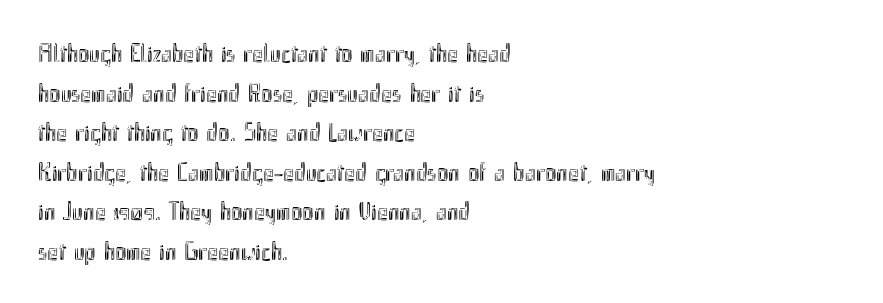
Interline gaps are of average width in this sample. The type sits square on the baseline with zero lean. Just letters on the line, the space beneath them empty. Students, note that the glyphs here touch the page at normal intervals. The rendering anchors every line to the left-hand side.
